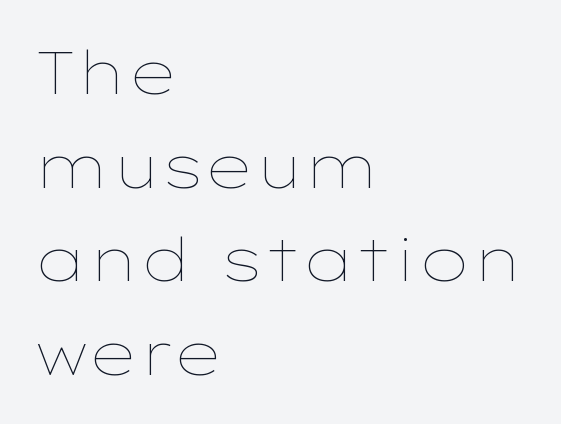
{"italic": "no", "bold": "no", "weight": "thin", "width": "wide", "stroke_contrast": "low", "x_height": "medium", "monospaced": "no", "underline": "no", "align": "left", "line_spacing": "normal", "line_spacing_ratio": 1.56, "letter_spacing": "normal", "letter_spacing_em": 0.0, "glyph_px": 60}
